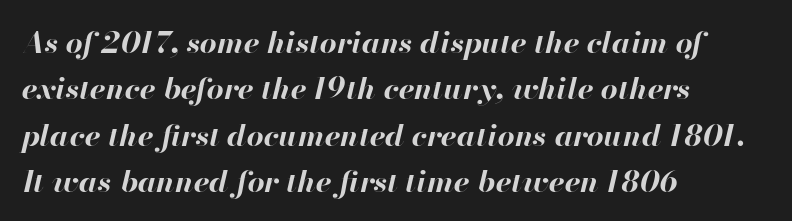
Q: Is the text bold? A: Yes.
Q: Is the text italic (slanted)? A: Yes, it leans right by about 13 degrees.
Q: Is the text underlined? A: No.
Q: How is the paragraph aligned? A: Left-aligned.
Q: Is the spacing between letters normal or unusually wide? A: Normal.
Q: Is the spacing between lines tight, normal or loose? A: Normal.
Q: Width (condensed, normal, or wide)? A: Normal.
Q: Stroke contrast? A: High.
Q: x-height? A: Small.
Q: Monospaced? A: No.
